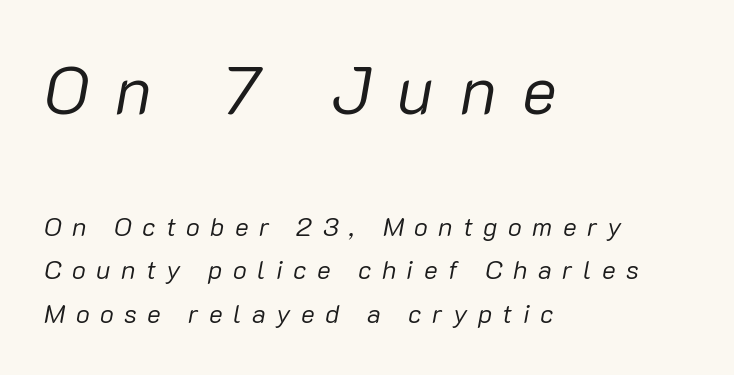
Q: Is the text bold? A: No.
Q: Is the text italic (slanted)? A: Yes, it leans right by about 10 degrees.
Q: Is the text underlined? A: No.
Q: How is the paragraph aligned? A: Left-aligned.
Q: Is the spacing between letters normal or unusually wide? A: Unusually wide.
Q: Is the spacing between lines tight, normal or loose? A: Normal.
Q: Which block of text is set in a larger size, the first (top) or the second (bottom)? A: The first (top) one.
Q: Width (condensed, normal, or wide)? A: Normal.
Q: Stroke contrast? A: Low.
Q: x-height? A: Medium.
Q: Monospaced? A: No.
